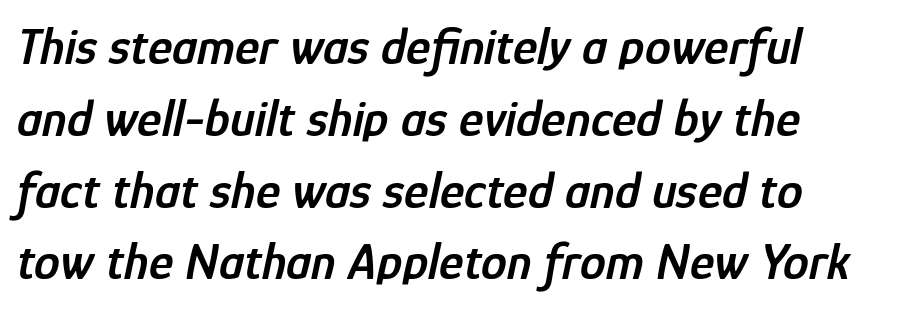
{"italic": "yes", "lean": "right", "slant_degrees": 12, "bold": "semi", "weight": "semibold", "width": "condensed", "stroke_contrast": "low", "x_height": "medium", "monospaced": "no", "underline": "no", "line_spacing": "normal", "line_spacing_ratio": 1.38, "letter_spacing": "normal", "letter_spacing_em": 0.0, "glyph_px": 52}
